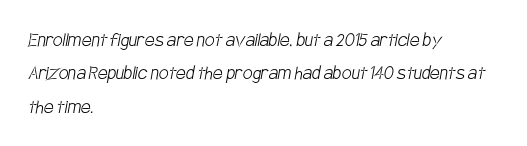
{"bold": "no", "underline": "no", "align": "left", "line_spacing": "normal", "line_spacing_ratio": 1.52, "letter_spacing": "normal", "letter_spacing_em": 0.0, "glyph_px": 22}
